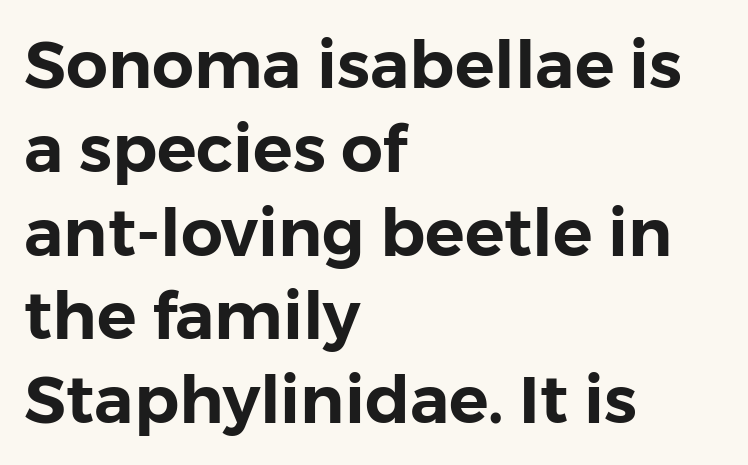
Q: Is the text italic (slanted)? A: No, it is upright.
Q: Is the typeface a serif or a sans-serif typeface? A: Sans-serif.
Q: Is the text underlined? A: No.
Q: How is the paragraph aligned? A: Left-aligned.
Q: Is the spacing between letters normal or unusually wide? A: Normal.
Q: Is the spacing between lines tight, normal or loose? A: Normal.
Q: Width (condensed, normal, or wide)? A: Normal.
Q: Stroke contrast? A: Low.
Q: x-height? A: Medium.
Q: Monospaced? A: No.
